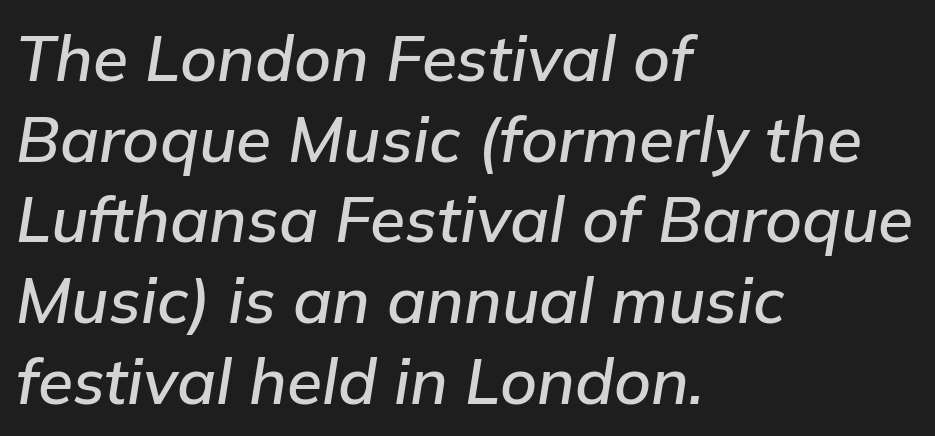
{"italic": "yes", "lean": "right", "slant_degrees": 9, "width": "normal", "stroke_contrast": "low", "x_height": "medium", "monospaced": "no", "underline": "no", "align": "left", "line_spacing": "normal", "line_spacing_ratio": 1.26, "letter_spacing": "normal", "letter_spacing_em": 0.0, "glyph_px": 64}
